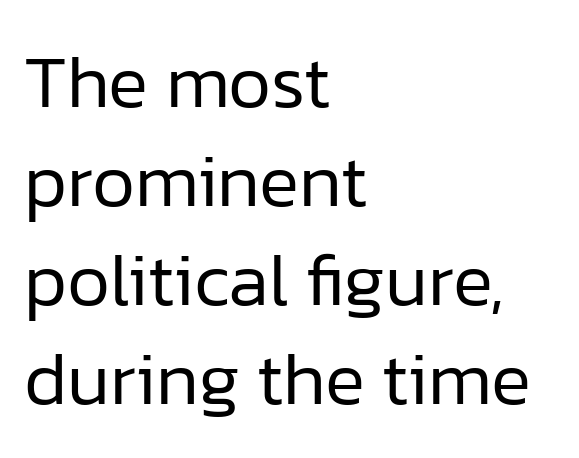
The passage shown is typed in a proportional face where columns would drift. You can tell from the bare stems that sans-serif type was used. The specimen omits any rule beneath the text block's lines. Is there any slant? The stems are plumb. Reading down the column, the eye jumps a familiar distance to each next line. The paragraph shown leans on its left margin.
